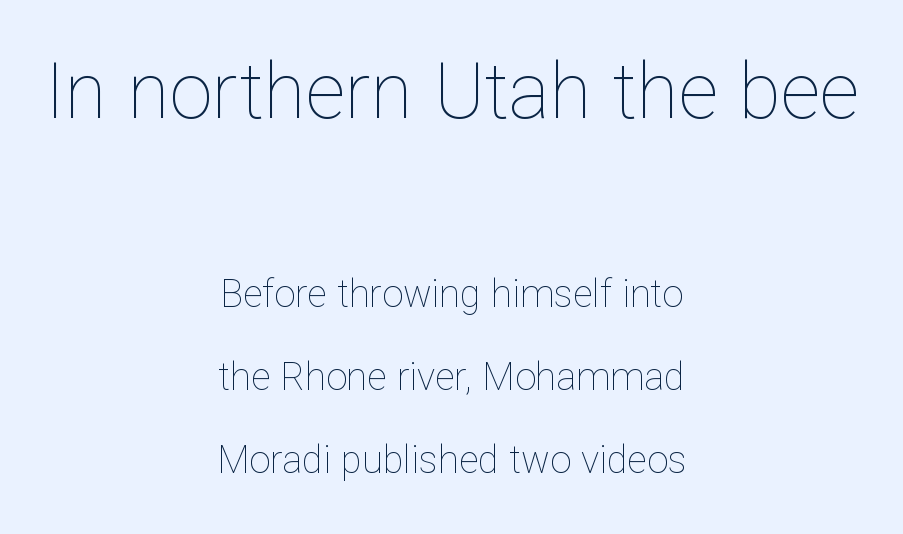
{"italic": "no", "bold": "no", "weight": "thin", "width": "normal", "stroke_contrast": "low", "x_height": "medium", "monospaced": "no", "underline": "no", "align": "center", "line_spacing": "loose", "line_spacing_ratio": 2.18, "letter_spacing": "normal", "letter_spacing_em": 0.0, "larger_block": "first", "size_ratio": 2.03, "glyph_px": 77}
